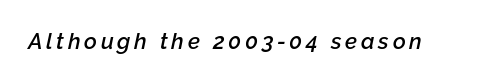
The image shows 22 px text type, italic (leaning right); set not underlined.
